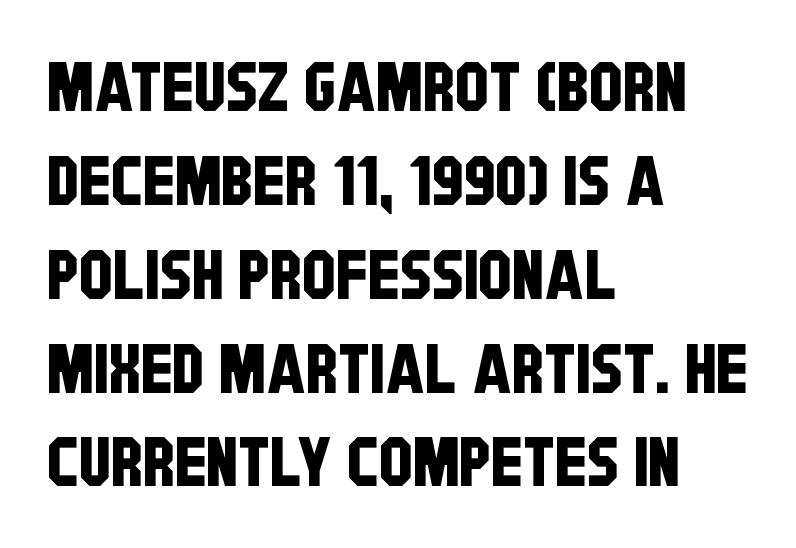
Q: Is the typeface a serif or a sans-serif typeface? A: Sans-serif.
Q: Is the text underlined? A: No.
Q: How is the paragraph aligned? A: Left-aligned.
Q: Is the spacing between letters normal or unusually wide? A: Normal.
Q: Is the spacing between lines tight, normal or loose? A: Normal.
Q: Width (condensed, normal, or wide)? A: Condensed.
Q: Stroke contrast? A: Low.
Q: x-height? A: Large.
Q: Monospaced? A: No.
